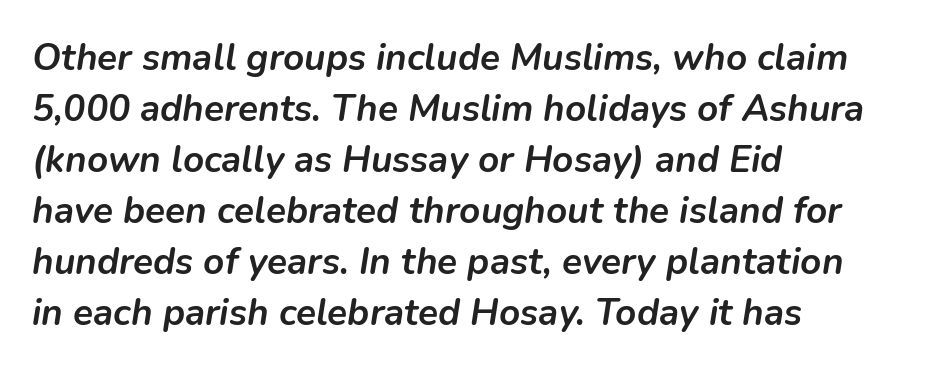
Q: Is the text bold? A: Yes.
Q: Is the text italic (slanted)? A: Yes, it leans right by about 9 degrees.
Q: Is the text underlined? A: No.
Q: How is the paragraph aligned? A: Left-aligned.
Q: Is the spacing between letters normal or unusually wide? A: Normal.
Q: Is the spacing between lines tight, normal or loose? A: Normal.
Q: Width (condensed, normal, or wide)? A: Normal.
Q: Stroke contrast? A: Low.
Q: x-height? A: Medium.
Q: Monospaced? A: No.
